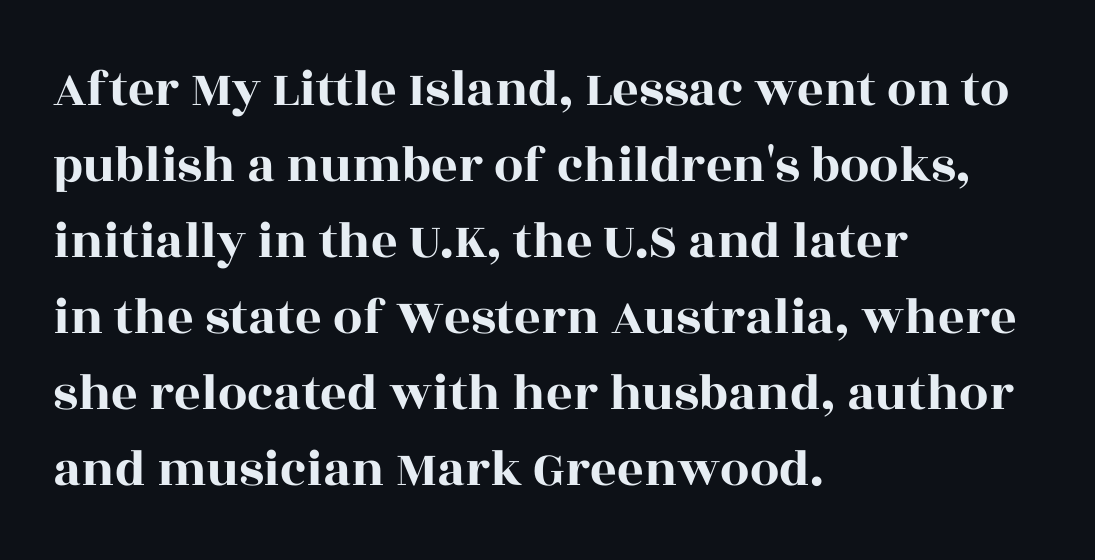
{"serif": "yes", "italic": "no", "width": "wide", "x_height": "large", "monospaced": "no", "underline": "no", "align": "left", "line_spacing": "normal", "line_spacing_ratio": 1.46, "letter_spacing": "normal", "letter_spacing_em": 0.0, "glyph_px": 52}
